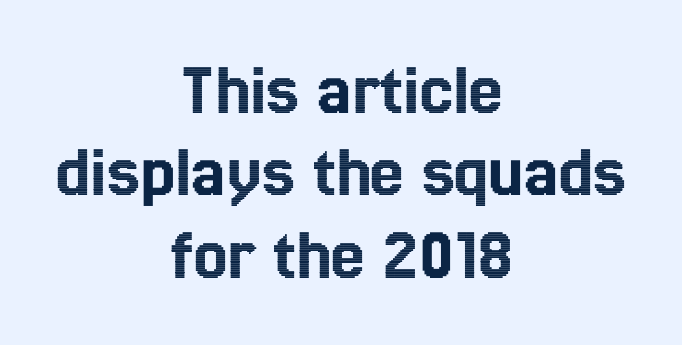
Q: Is the text italic (slanted)? A: No, it is upright.
Q: Is the text underlined? A: No.
Q: How is the paragraph aligned? A: Centered.
Q: Is the spacing between letters normal or unusually wide? A: Normal.
Q: Is the spacing between lines tight, normal or loose? A: Tight.
Q: Width (condensed, normal, or wide)? A: Condensed.
Q: x-height? A: Medium.
Q: Monospaced? A: No.
